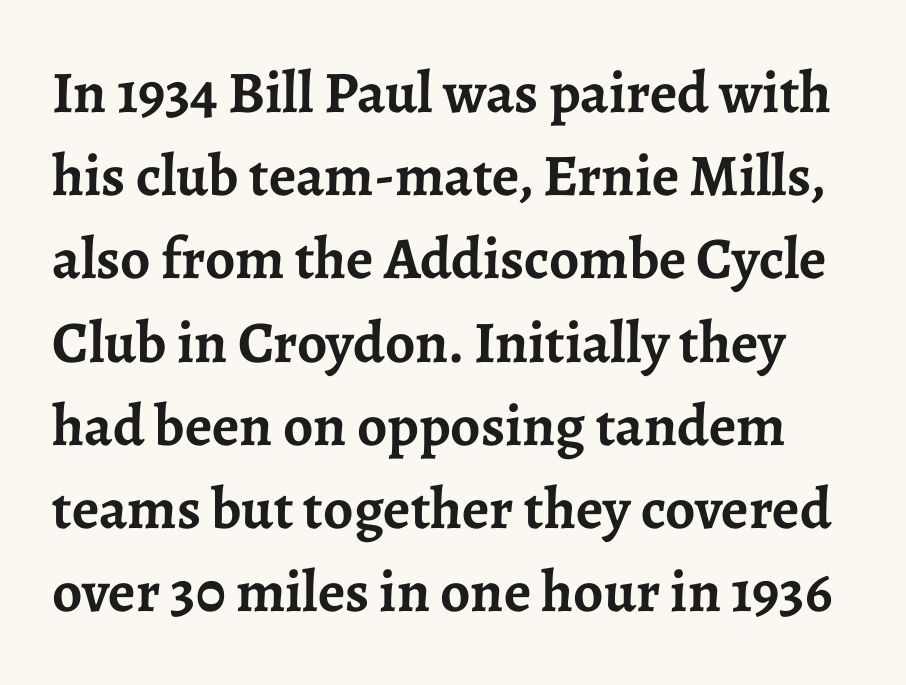
The image shows 59 px semibold serif type, upright; set normal line spacing (1.41x), normal letter spacing, not underlined; low stroke contrast and a medium x-height.
